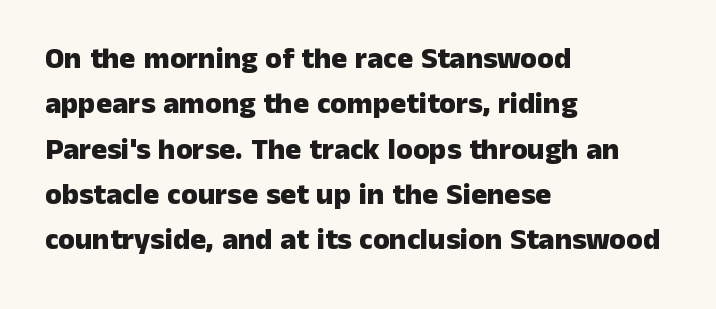
Q: Is the text bold? A: Yes.
Q: Is the text italic (slanted)? A: No, it is upright.
Q: Is the typeface a serif or a sans-serif typeface? A: Sans-serif.
Q: Is the text underlined? A: No.
Q: How is the paragraph aligned? A: Left-aligned.
Q: Is the spacing between letters normal or unusually wide? A: Normal.
Q: Is the spacing between lines tight, normal or loose? A: Normal.
Q: Width (condensed, normal, or wide)? A: Normal.
Q: Stroke contrast? A: Low.
Q: x-height? A: Medium.
Q: Monospaced? A: No.
